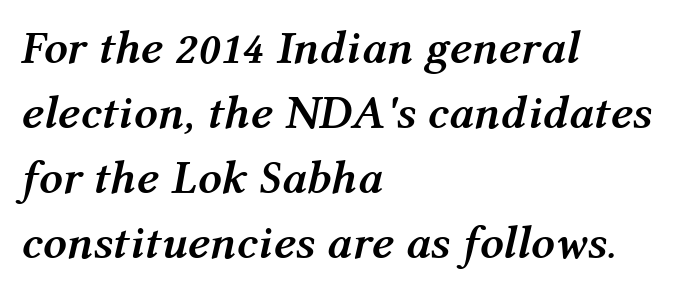
Q: Is the text bold? A: Yes.
Q: Is the text italic (slanted)? A: Yes, it leans right by about 12 degrees.
Q: Is the text underlined? A: No.
Q: How is the paragraph aligned? A: Left-aligned.
Q: Is the spacing between letters normal or unusually wide? A: Normal.
Q: Is the spacing between lines tight, normal or loose? A: Normal.
Q: Width (condensed, normal, or wide)? A: Normal.
Q: Stroke contrast? A: Medium.
Q: x-height? A: Medium.
Q: Monospaced? A: No.
